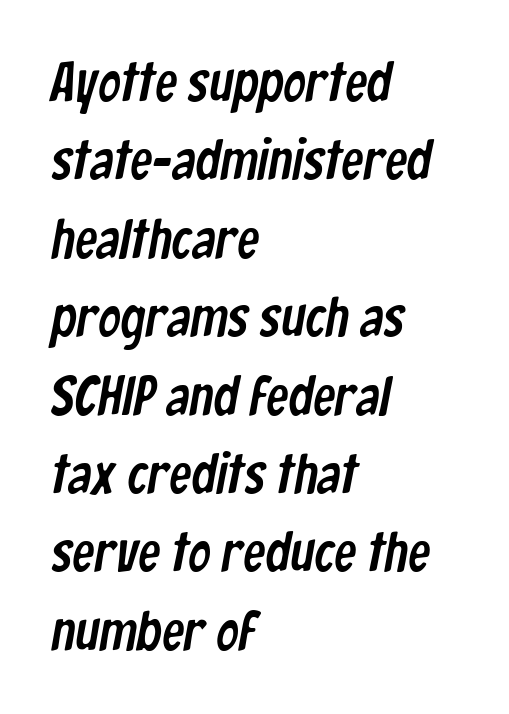
The image shows 56 px condensed sans-serif type; set left-aligned, normal line spacing (1.4x), normal letter spacing, not underlined; low stroke contrast and a medium x-height.
